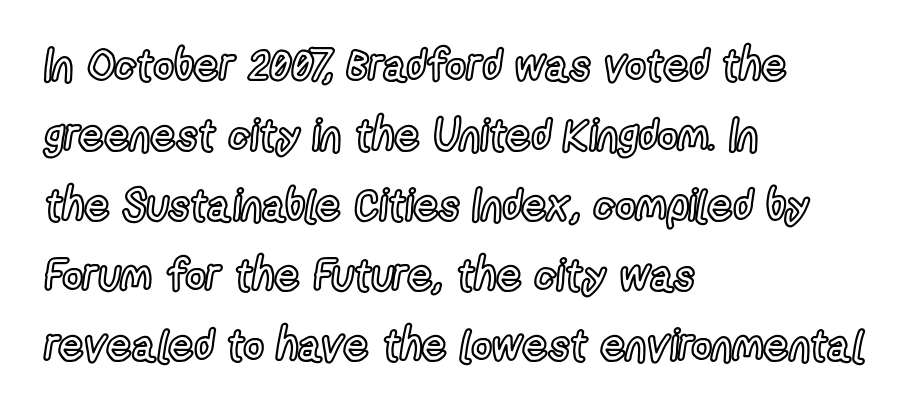
Spacing between characters is what you'd get straight out of the box. Honestly, the row spacing looks completely unremarkable. The passage shown is typed in a proportional face where columns would drift. These lines stack with their left ends in a neat column.
